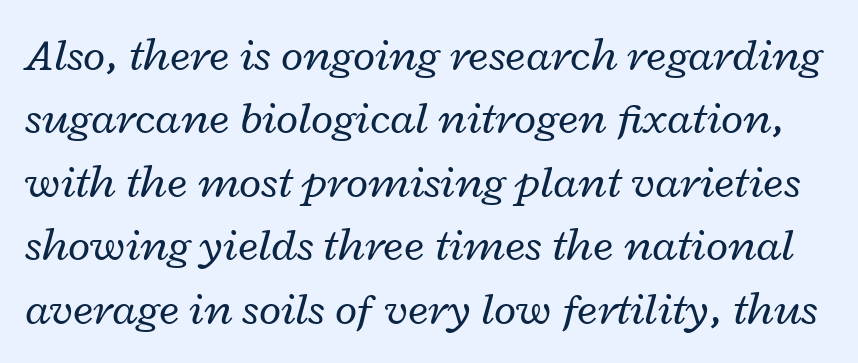
The image shows 46 px regular-weight, wide type, italic (leaning right); set normal line spacing (1.38x), normal letter spacing, not underlined; low stroke contrast and a medium x-height.
